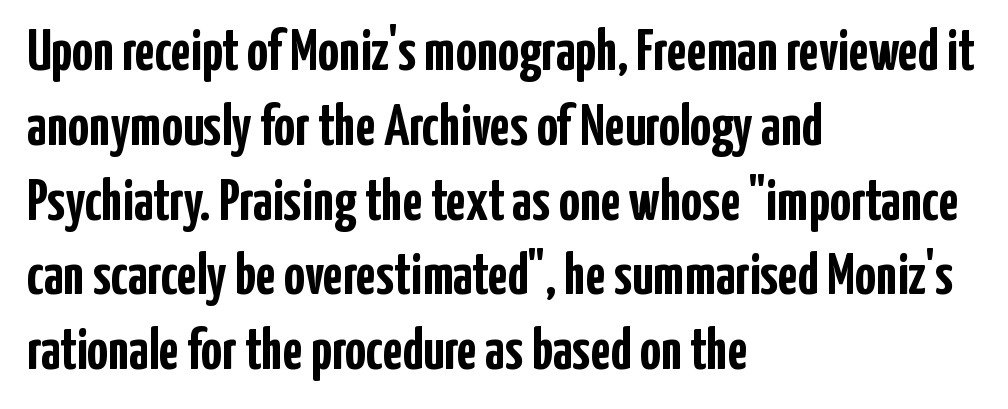
To sum up the face: it is a sans, with no serifs. The passage shown is emphatically bold. There is no visible air inserted between adjacent glyphs. Posture: straight, roman, zero tilt. The space between consecutive lines is moderate. A typesetter would call this proportional, since set widths differ per character.
